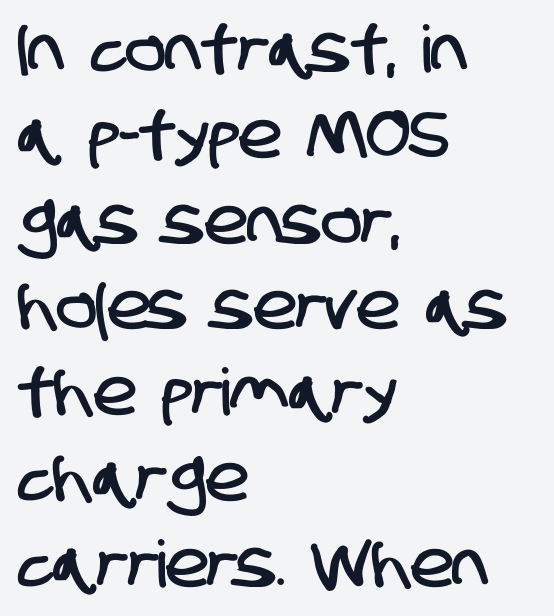
The image shows 65 px condensed sans-serif type; set left-aligned, normal line spacing (1.32x), normal letter spacing, not underlined; low stroke contrast and a large x-height.
